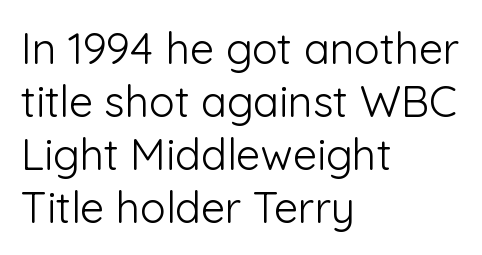
The image shows 43 px light sans-serif type, upright; set left-aligned, line spacing 1.23x, normal letter spacing, not underlined; low stroke contrast and a medium x-height.
